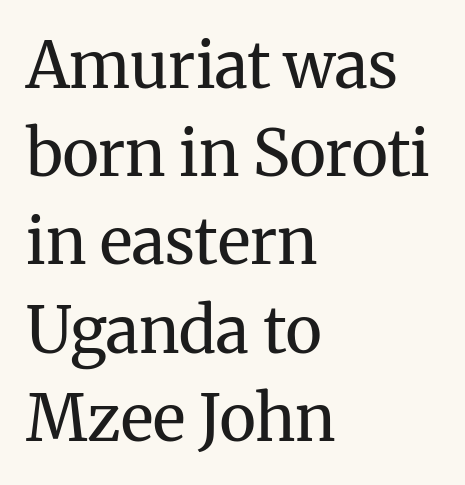
When letters stand straight like this, we call the style roman or upright. Each row of text sits above clean, open space. The letters advance in unequal steps, a hallmark of proportional type. The letters sit at their default tracking, neither squeezed nor spread. In terms of letterform style, serifs are clearly present.
